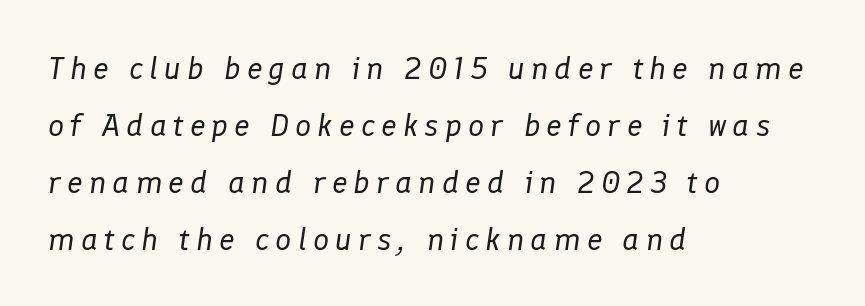
{"italic": "yes", "lean": "right", "slant_degrees": 8, "bold": "no", "weight": "regular", "width": "normal", "stroke_contrast": "low", "x_height": "medium", "monospaced": "no", "underline": "no", "align": "left", "line_spacing_ratio": 1.78, "glyph_px": 32}
